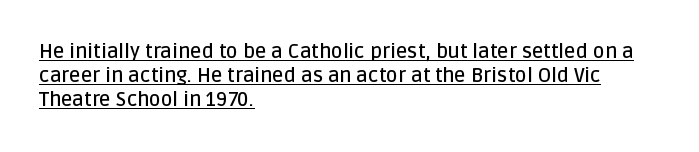
Q: Is the text bold? A: Semi-bold.
Q: Is the text italic (slanted)? A: No, it is upright.
Q: Is the text underlined? A: Yes.
Q: How is the paragraph aligned? A: Left-aligned.
Q: Is the spacing between letters normal or unusually wide? A: Normal.
